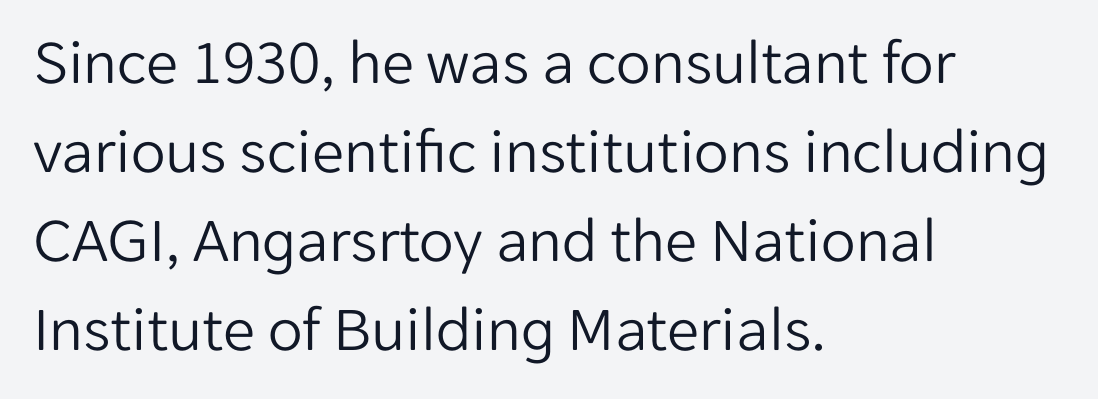
Q: Is the text bold? A: No.
Q: Is the text italic (slanted)? A: No, it is upright.
Q: Is the typeface a serif or a sans-serif typeface? A: Sans-serif.
Q: Is the text underlined? A: No.
Q: How is the paragraph aligned? A: Left-aligned.
Q: Is the spacing between letters normal or unusually wide? A: Normal.
Q: Is the spacing between lines tight, normal or loose? A: Normal.
Q: Width (condensed, normal, or wide)? A: Normal.
Q: Stroke contrast? A: Low.
Q: x-height? A: Medium.
Q: Monospaced? A: No.
